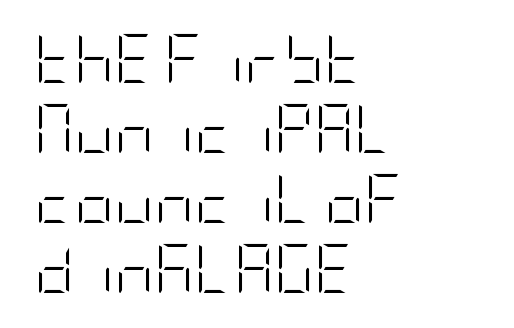
{"serif": "no", "italic": "no", "bold": "no", "weight": "light", "width": "condensed", "stroke_contrast": "low", "x_height": "large", "underline": "no", "align": "left", "line_spacing": "normal", "line_spacing_ratio": 1.43, "letter_spacing": "normal", "letter_spacing_em": 0.0, "glyph_px": 49}
